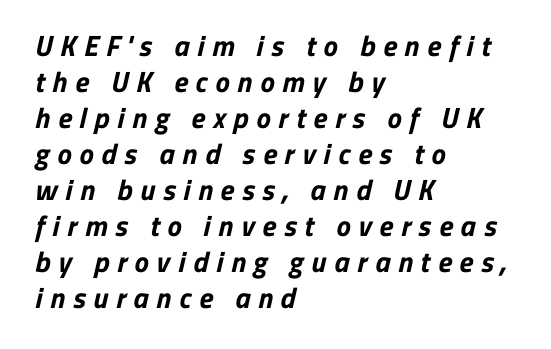
{"serif": "no", "bold": "yes", "weight": "bold", "width": "normal", "stroke_contrast": "low", "x_height": "medium", "monospaced": "no", "underline": "no", "align": "left", "line_spacing_ratio": 1.24, "letter_spacing": "wide", "letter_spacing_em": 0.27, "glyph_px": 29}
